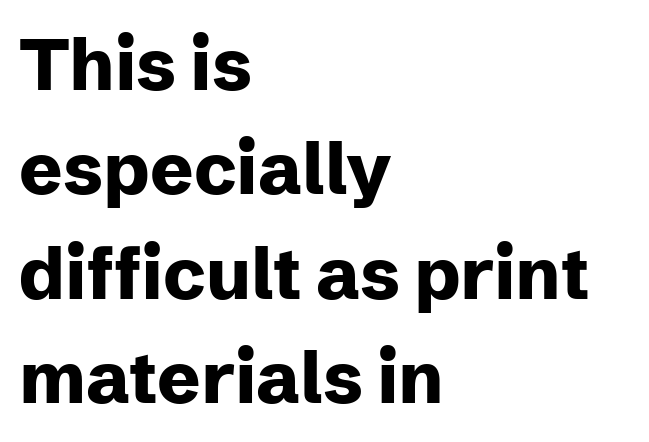
The paragraph shown leans on its left margin. Posture: straight, roman, zero tilt. A typesetter would call this leading conventional body-copy spacing. Font category for this specimen: sans-serif.
